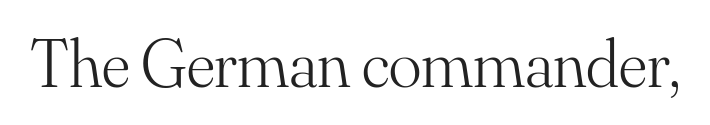
The image shows 68 px light serif type, upright; set normal letter spacing, not underlined; medium stroke contrast and a small x-height.
